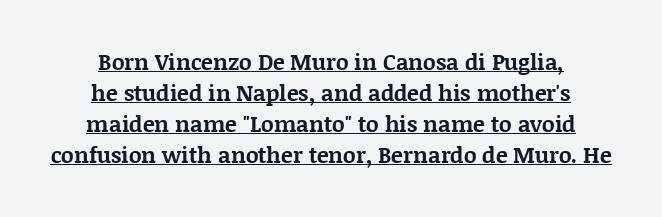
Chunky letters — that's bold for sure. The setting favours the middle, as headings and verse often do. Line spacing here is normal. Tracking value appears to be zero — textbook default spacing. Style check: upright. The rendered words wear a rule along their underside.
